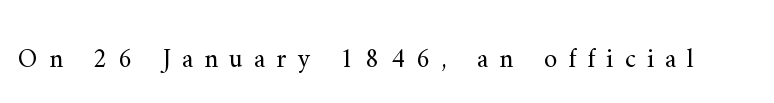
The image shows 27 px text type, upright; set unusually wide letter spacing (+0.41 em), not underlined.
